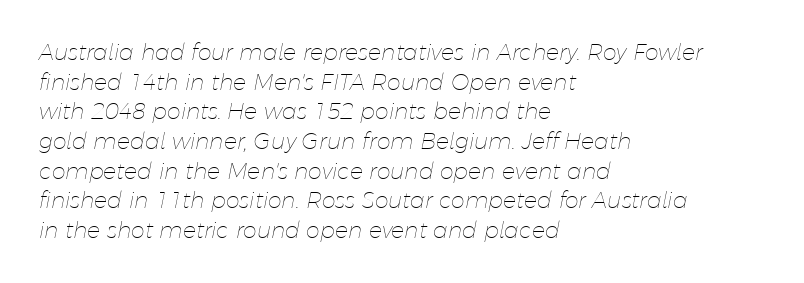
{"italic": "yes", "lean": "right", "slant_degrees": 11, "bold": "no", "underline": "no", "align": "left", "line_spacing": "normal", "line_spacing_ratio": 1.35, "letter_spacing": "normal", "letter_spacing_em": 0.0, "glyph_px": 22}
